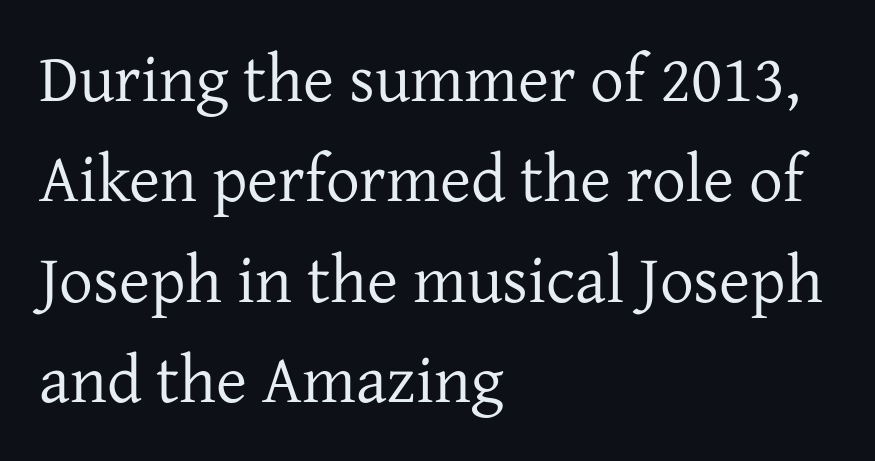
{"serif": "yes", "italic": "no", "bold": "no", "weight": "regular", "width": "normal", "stroke_contrast": "low", "x_height": "medium", "monospaced": "no", "underline": "no", "align": "left", "line_spacing": "normal", "line_spacing_ratio": 1.5, "letter_spacing": "normal", "letter_spacing_em": 0.0, "glyph_px": 67}
